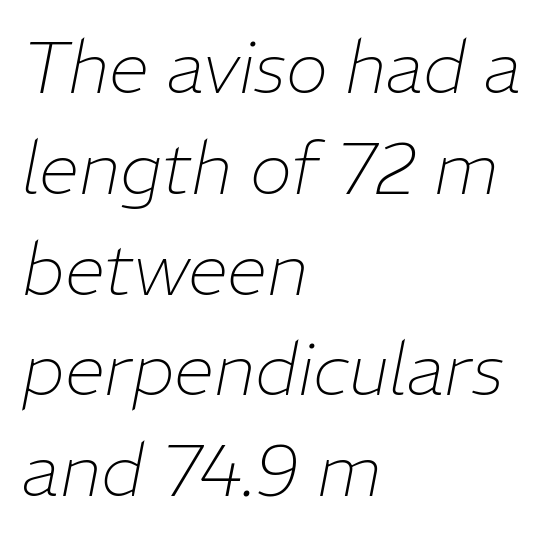
Emphasis-style slanted type is in use. A normal amount of white space separates one row of letters from the next. The lines in this sample share a left origin and differ only in where they stop. The passage shown is not bold in any degree. Check under the words: just untouched page. This sample uses plain, unmodified letter spacing.
